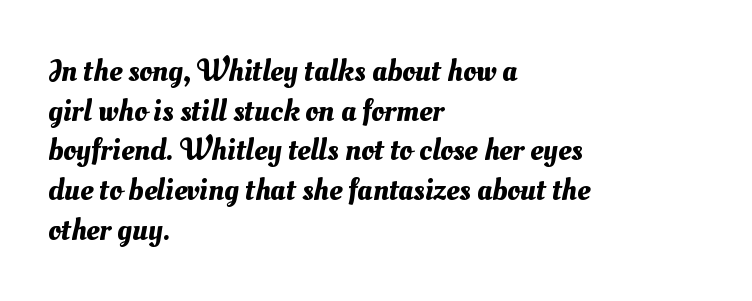
The image shows 32 px text type; set left-aligned, line spacing 1.24x, normal letter spacing, not underlined; medium stroke contrast and a small x-height.
